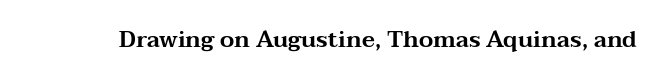
{"italic": "no", "underline": "no", "letter_spacing": "normal", "letter_spacing_em": 0.0, "glyph_px": 23}
